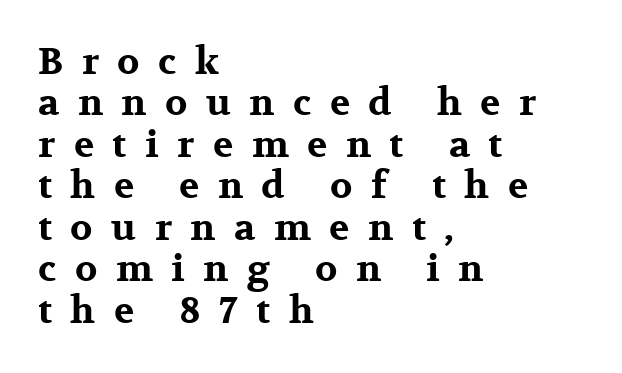
Reading down the column, the eye jumps only a short way to each next line. Where is the straight margin? On the left. Think of a printed novel: that variable character pitch is what you see here. Does extra space separate the letters? Yes, quite a lot of it.
